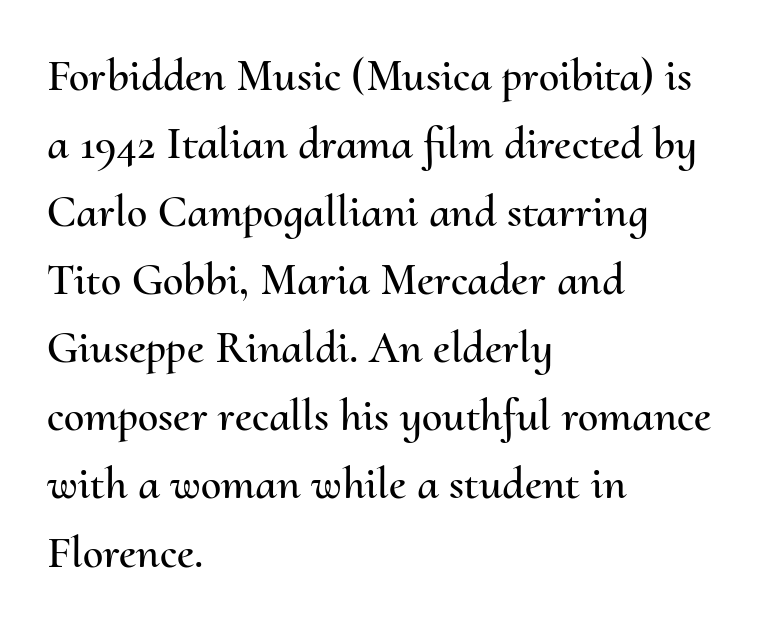
Q: Is the text italic (slanted)? A: No, it is upright.
Q: Is the text underlined? A: No.
Q: How is the paragraph aligned? A: Left-aligned.
Q: Is the spacing between letters normal or unusually wide? A: Normal.
Q: Is the spacing between lines tight, normal or loose? A: Normal.
Q: Width (condensed, normal, or wide)? A: Normal.
Q: Stroke contrast? A: Medium.
Q: x-height? A: Small.
Q: Monospaced? A: No.
